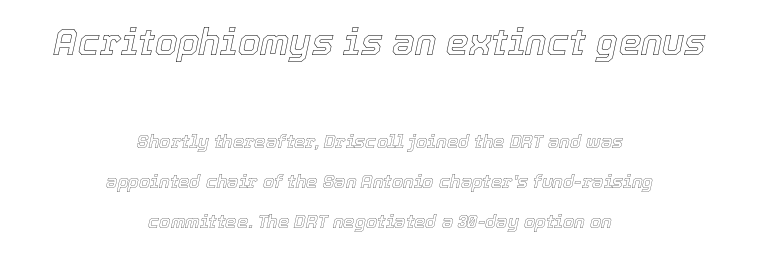
Short and long lines alike share a common midpoint. Reading down the column, the eye jumps a long way to each next line. Rule under the text: the space is simply empty. The face used here appears at its bigger size in the upper chunk.
